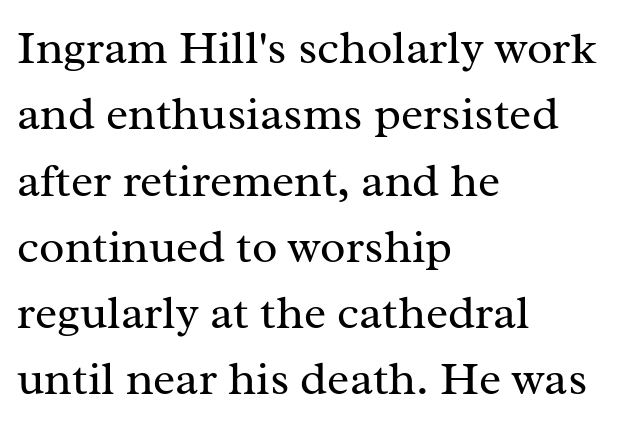
Q: Is the text bold? A: No.
Q: Is the text italic (slanted)? A: No, it is upright.
Q: Is the typeface a serif or a sans-serif typeface? A: Serif.
Q: Is the text underlined? A: No.
Q: How is the paragraph aligned? A: Left-aligned.
Q: Is the spacing between letters normal or unusually wide? A: Normal.
Q: Is the spacing between lines tight, normal or loose? A: Normal.
Q: Width (condensed, normal, or wide)? A: Normal.
Q: Stroke contrast? A: Medium.
Q: x-height? A: Medium.
Q: Monospaced? A: No.
